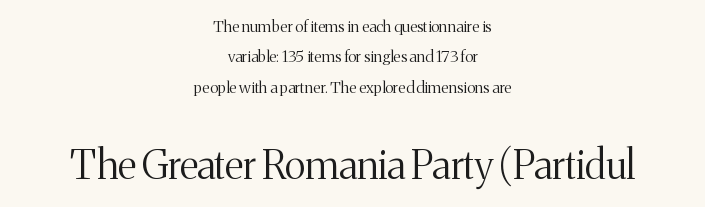
{"serif": "yes", "italic": "no", "bold": "no", "weight": "light", "width": "normal", "stroke_contrast": "medium", "x_height": "medium", "monospaced": "no", "underline": "no", "align": "center", "line_spacing": "loose", "line_spacing_ratio": 1.9, "letter_spacing": "normal", "letter_spacing_em": 0.0, "larger_block": "second", "size_ratio": 2.5, "glyph_px": 40}
